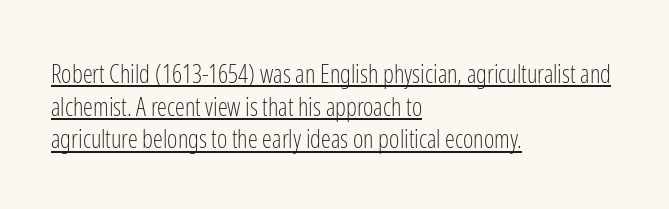
The image shows 25 px text type, upright; set left-aligned, normal line spacing (1.31x), normal letter spacing, underlined.
